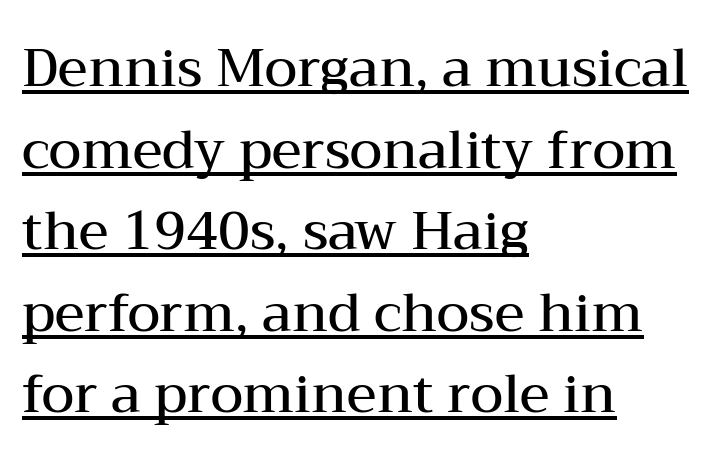
The specimen includes a rule beneath the text block's lines. The rendering anchors every line to the left-hand side. A typesetter would call this proportional, since set widths differ per character. The axis of the letterforms is exactly vertical. A normal amount of white space separates one row of letters from the next.
